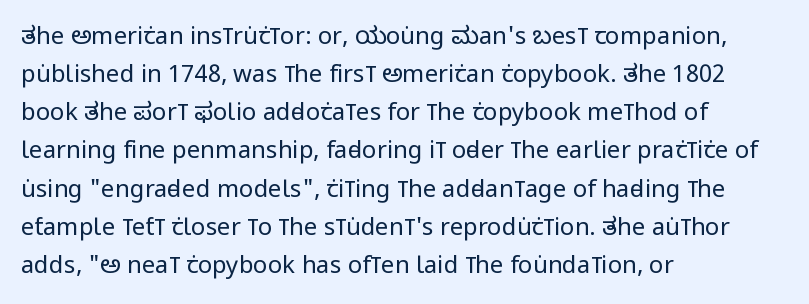
Q: Is the text bold? A: No.
Q: Is the text italic (slanted)? A: No, it is upright.
Q: Is the text underlined? A: No.
Q: How is the paragraph aligned? A: Left-aligned.
Q: Is the spacing between letters normal or unusually wide? A: Normal.
Q: Is the spacing between lines tight, normal or loose? A: Normal.
